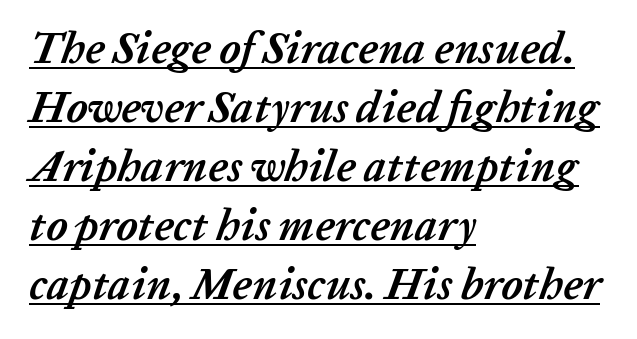
The image shows 44 px semibold type, italic (leaning right); set left-aligned, normal line spacing (1.34x), normal letter spacing, underlined; low stroke contrast and a medium x-height.
